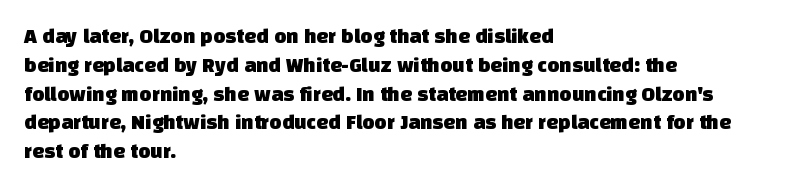
Q: Is the text underlined? A: No.
Q: How is the paragraph aligned? A: Left-aligned.
Q: Is the spacing between letters normal or unusually wide? A: Normal.
Q: Is the spacing between lines tight, normal or loose? A: Normal.
